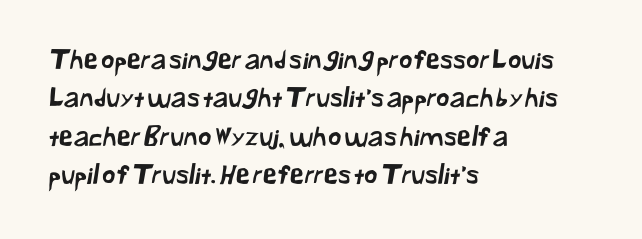
The image shows 26 px text type; set left-aligned, normal line spacing (1.48x), normal letter spacing, not underlined.
